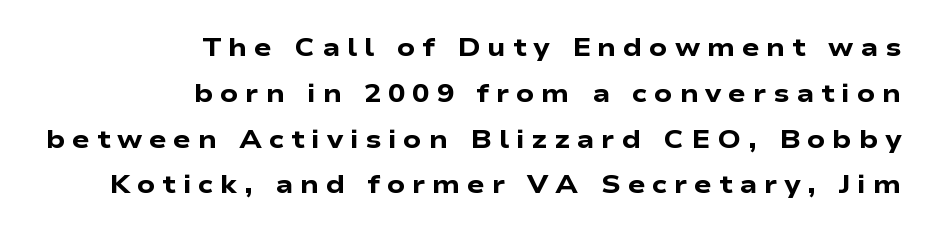
Q: Is the text bold? A: Yes.
Q: Is the text italic (slanted)? A: No, it is upright.
Q: Is the text underlined? A: No.
Q: How is the paragraph aligned? A: Right-aligned.
Q: Is the spacing between letters normal or unusually wide? A: Unusually wide.
